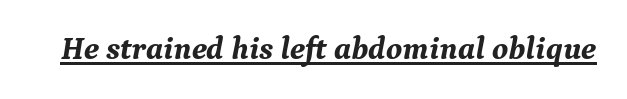
The passage shown leans; its letterforms are oblique. The typeface chosen for these lines features serifs. A typesetter would call this proportional, since set widths differ per character. Emphasis is given by a line drawn under the lettering.
